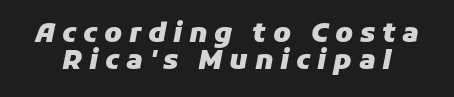
Heft: maximum for text — a bold. Is there much room between lines? No — they nearly touch. Looking at the ascenders, they clearly lean. The passage shown is not underscored anywhere.
